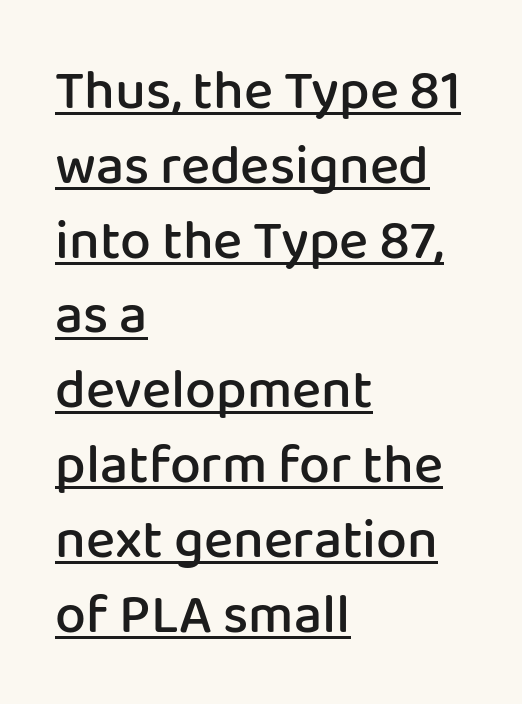
{"serif": "no", "italic": "no", "bold": "semi", "weight": "semibold", "width": "normal", "stroke_contrast": "low", "x_height": "medium", "monospaced": "no", "underline": "yes", "align": "left", "line_spacing": "normal", "line_spacing_ratio": 1.36, "letter_spacing": "normal", "letter_spacing_em": 0.0, "glyph_px": 55}
